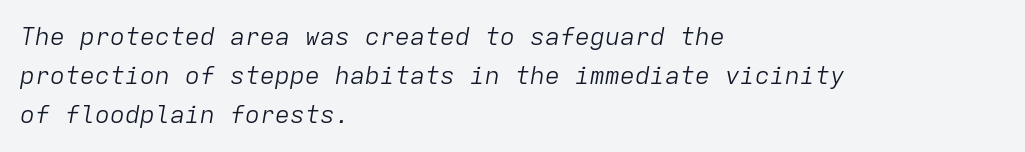
The image shows 25 px text type, italic (leaning right); set left-aligned, normal line spacing (1.57x), normal letter spacing, not underlined.
